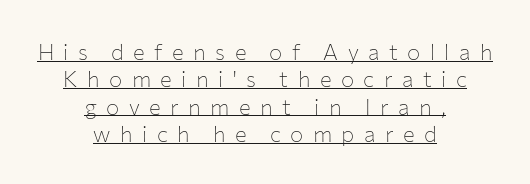
The image shows 22 px text type, upright; set centered, line spacing 1.24x, unusually wide letter spacing (+0.43 em), underlined.
